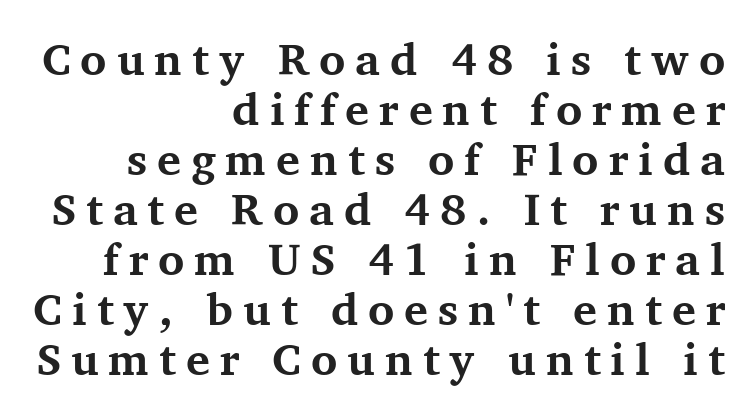
The image shows 45 px bold serif type, upright; set right-aligned, tight line spacing (1.11x), unusually wide letter spacing (+0.22 em), not underlined; medium stroke contrast and a medium x-height.
